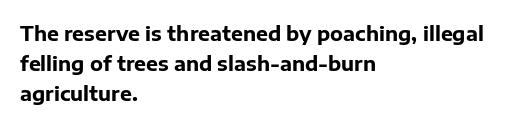
{"italic": "no", "bold": "yes", "underline": "no", "align": "left", "line_spacing": "normal", "line_spacing_ratio": 1.5, "letter_spacing": "normal", "letter_spacing_em": 0.0, "glyph_px": 20}
